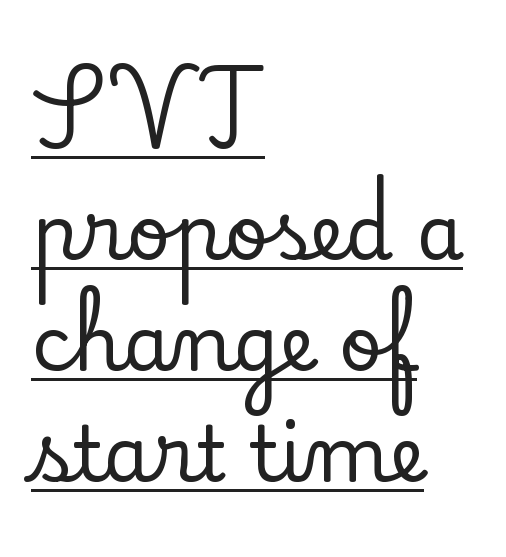
{"serif": "yes", "italic": "no", "width": "normal", "stroke_contrast": "low", "x_height": "small", "monospaced": "no", "underline": "yes", "align": "left", "line_spacing": "normal", "line_spacing_ratio": 1.46, "letter_spacing": "normal", "letter_spacing_em": 0.0, "glyph_px": 76}
